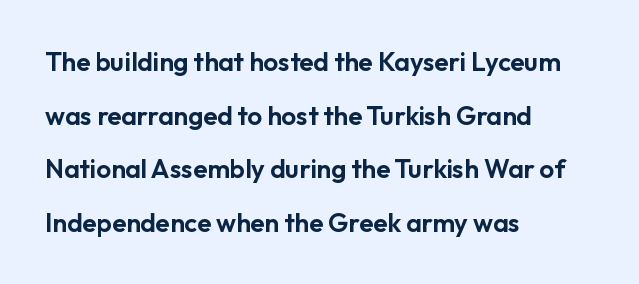
{"italic": "no", "underline": "no", "align": "left", "line_spacing": "loose", "line_spacing_ratio": 2.06, "letter_spacing": "normal", "letter_spacing_em": 0.0, "glyph_px": 26}
